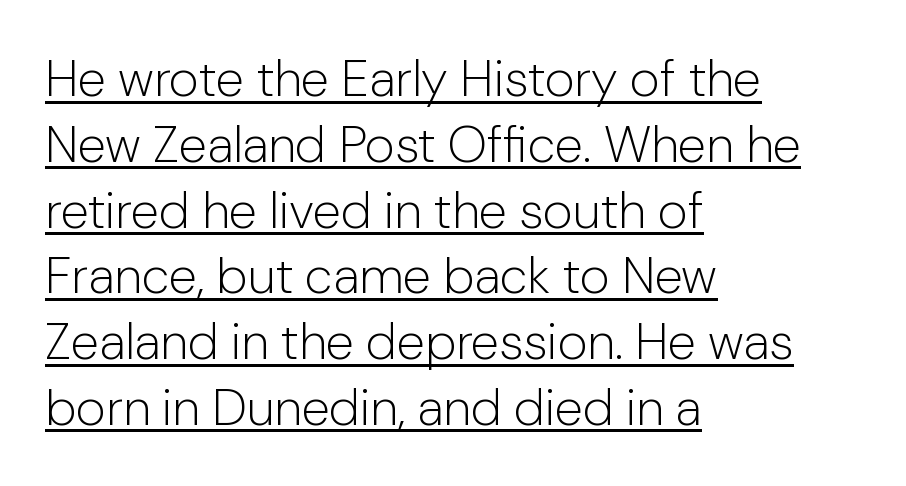
Decoration check: the copy is underlined. Short note: letters normally spaced. Does the type have serifs? No, each stem ends abruptly. Each new line begins a customary step beneath the previous one. The ragged edge is on the right, which tells us the setting is flush left.
